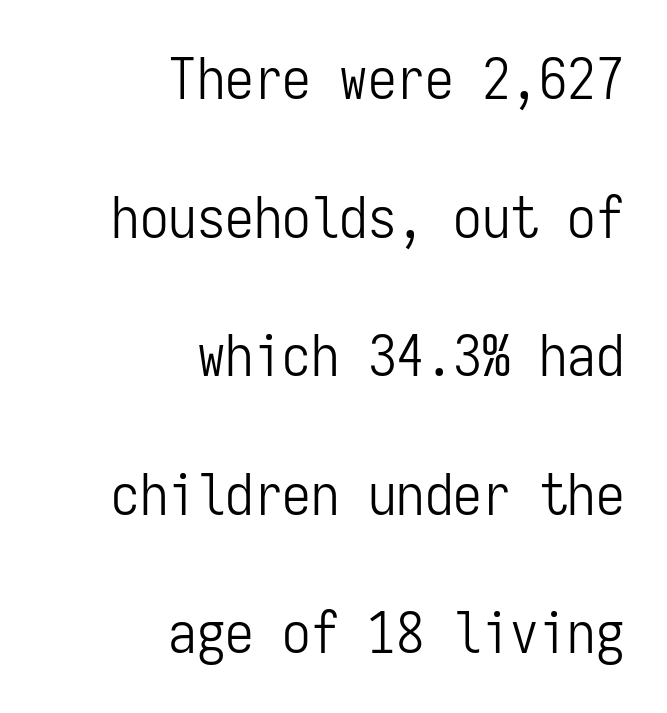
The letterforms sit at book weight or below. Decoration check: the copy has no underline. The type family on display is of the sans-serif kind. A typesetter would call this leading open, well beyond the default. Does extra space separate the letters? No, they use regular spacing. Every character sits straight up, as roman type does.
